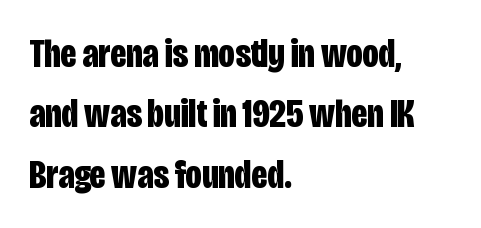
These lines are rendered in a variable-pitch font. Regarding leading, the lines here are spaced in the standard way. If you drew a line through each stem, it would be perfectly vertical. Quick note: underline off. Caption: multi-line text, flush left, ragged right. The rendering keeps characters at their native spacing.
